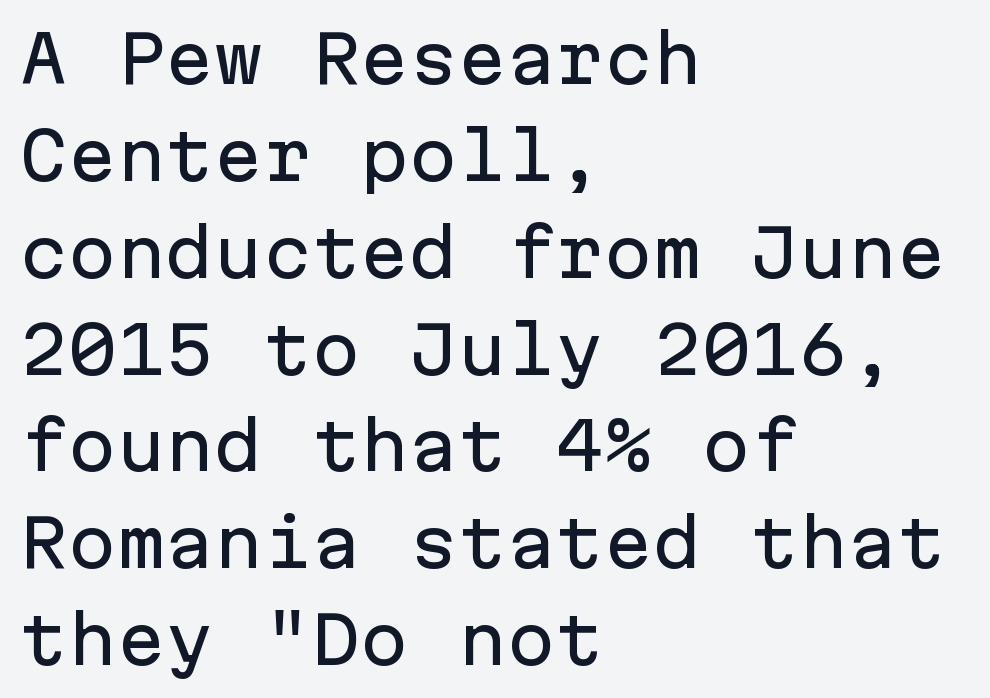
Q: Is the text italic (slanted)? A: No, it is upright.
Q: Is the typeface a serif or a sans-serif typeface? A: Sans-serif.
Q: Is the text underlined? A: No.
Q: How is the paragraph aligned? A: Left-aligned.
Q: Is the spacing between letters normal or unusually wide? A: Normal.
Q: Is the spacing between lines tight, normal or loose? A: Normal.
Q: Width (condensed, normal, or wide)? A: Normal.
Q: Stroke contrast? A: Low.
Q: x-height? A: Medium.
Q: Monospaced? A: Yes.
